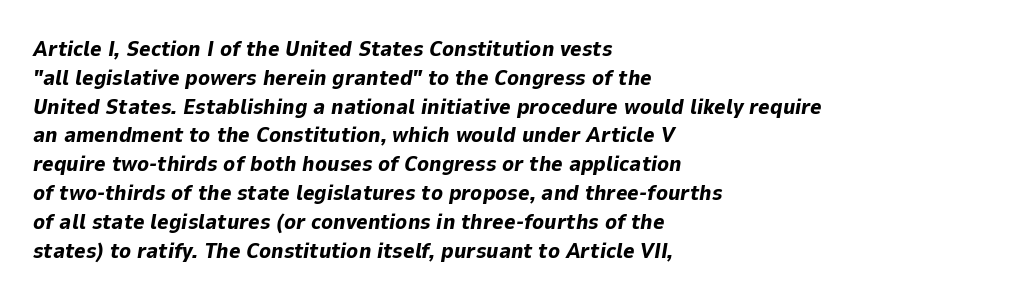
{"italic": "yes", "lean": "right", "slant_degrees": 9, "bold": "yes", "underline": "no", "align": "left", "line_spacing": "normal", "line_spacing_ratio": 1.31, "letter_spacing": "normal", "letter_spacing_em": 0.0, "glyph_px": 22}
